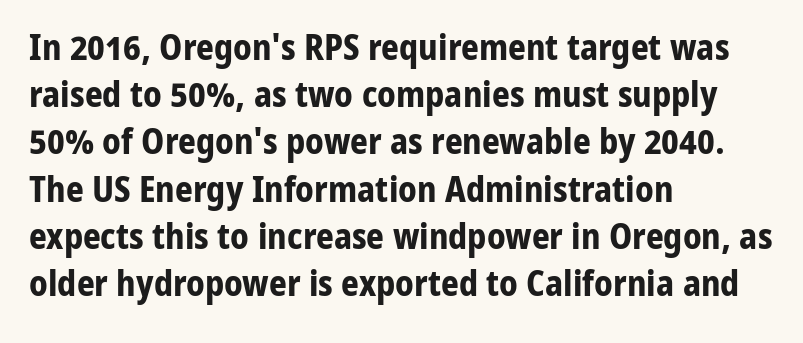
Q: Is the text bold? A: Yes.
Q: Is the text italic (slanted)? A: No, it is upright.
Q: Is the typeface a serif or a sans-serif typeface? A: Sans-serif.
Q: Is the text underlined? A: No.
Q: How is the paragraph aligned? A: Left-aligned.
Q: Is the spacing between letters normal or unusually wide? A: Normal.
Q: Is the spacing between lines tight, normal or loose? A: Normal.
Q: Width (condensed, normal, or wide)? A: Normal.
Q: Stroke contrast? A: Low.
Q: x-height? A: Medium.
Q: Monospaced? A: No.
